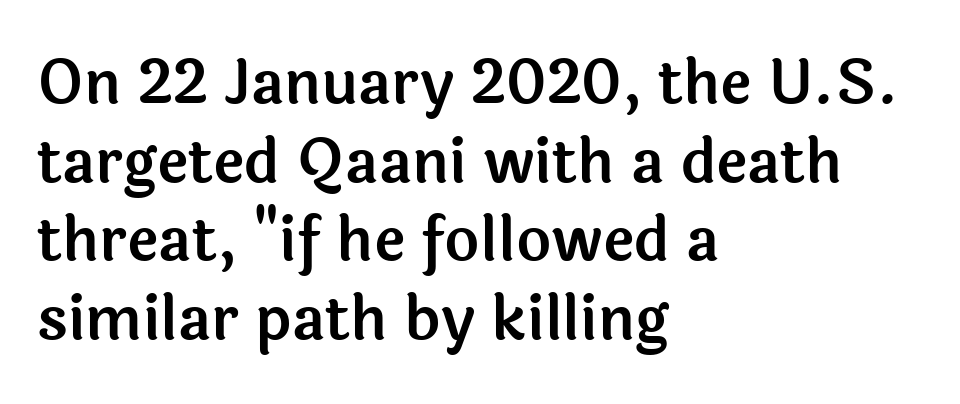
{"serif": "no", "italic": "no", "width": "normal", "x_height": "medium", "monospaced": "no", "underline": "no", "align": "left", "line_spacing": "normal", "line_spacing_ratio": 1.31, "letter_spacing": "normal", "letter_spacing_em": 0.0, "glyph_px": 60}
